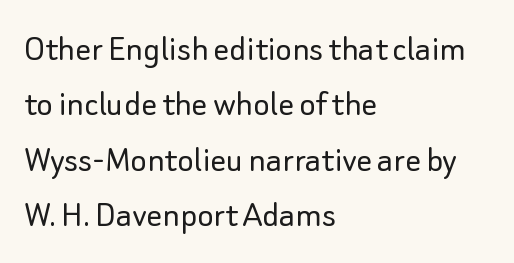
Stem width sits at or under what a default text font uses. Posture: vertical. A typesetter would call this proportional, since set widths differ per character. One-word summary of the alignment: left. This block has exactly the height ordinary leading produces. There is no visible air inserted between adjacent glyphs.
